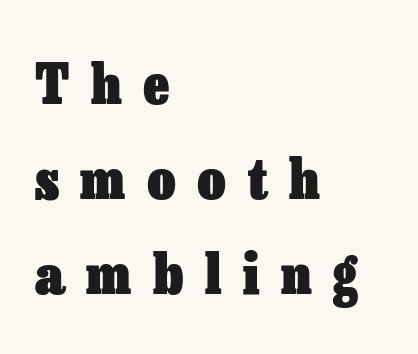
{"italic": "no", "bold": "yes", "weight": "heavy", "width": "normal", "stroke_contrast": "low", "x_height": "medium", "monospaced": "no", "underline": "no", "align": "left", "line_spacing_ratio": 1.73, "letter_spacing": "wide", "letter_spacing_em": 0.39, "glyph_px": 55}
